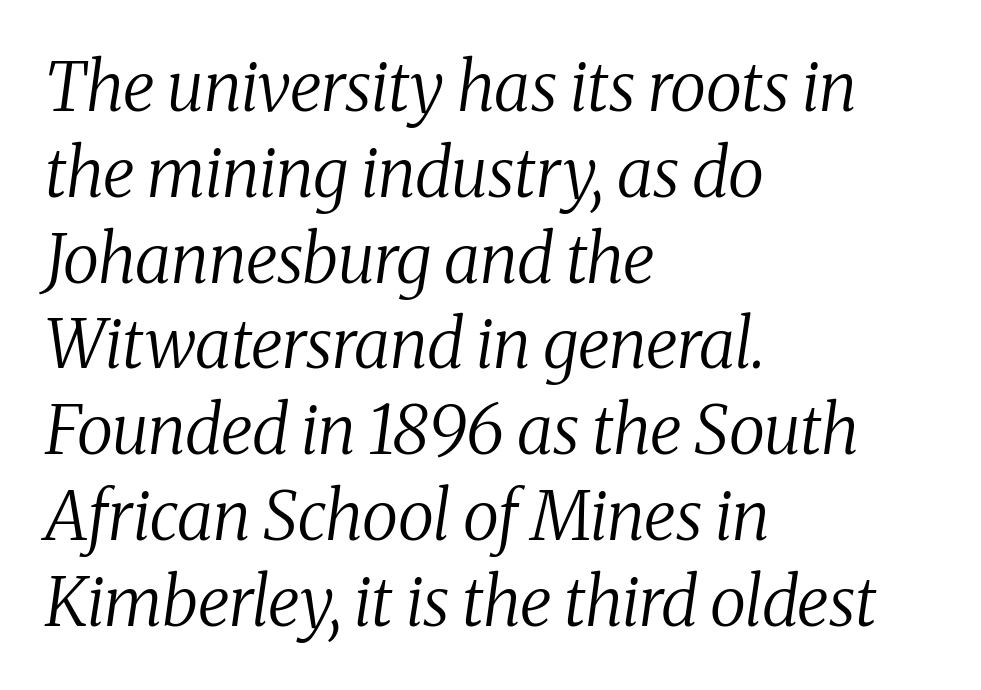
{"serif": "yes", "italic": "yes", "lean": "right", "slant_degrees": 8, "bold": "no", "weight": "regular", "width": "normal", "stroke_contrast": "medium", "x_height": "medium", "monospaced": "no", "underline": "no", "align": "left", "line_spacing": "normal", "line_spacing_ratio": 1.28, "letter_spacing": "normal", "letter_spacing_em": 0.0, "glyph_px": 67}
